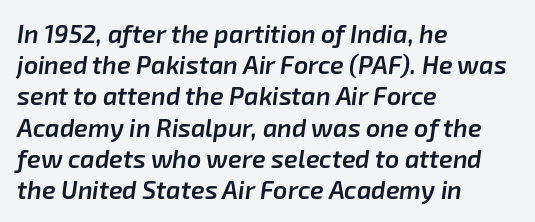
Q: Is the text bold? A: Semi-bold.
Q: Is the text italic (slanted)? A: Yes, it leans right by about 8 degrees.
Q: Is the text underlined? A: No.
Q: How is the paragraph aligned? A: Left-aligned.
Q: Is the spacing between letters normal or unusually wide? A: Normal.
Q: Is the spacing between lines tight, normal or loose? A: Normal.
